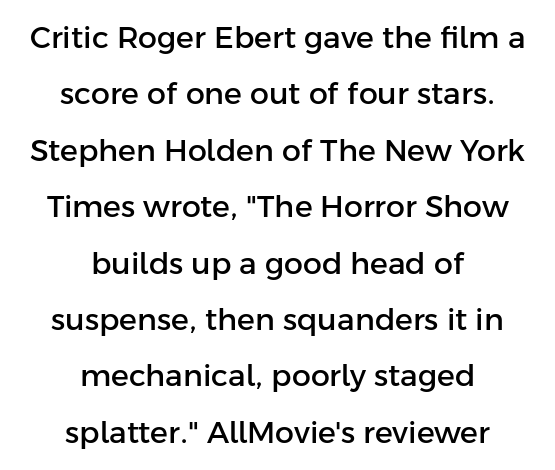
Q: Is the text italic (slanted)? A: No, it is upright.
Q: Is the typeface a serif or a sans-serif typeface? A: Sans-serif.
Q: Is the text underlined? A: No.
Q: How is the paragraph aligned? A: Centered.
Q: Is the spacing between letters normal or unusually wide? A: Normal.
Q: Width (condensed, normal, or wide)? A: Normal.
Q: Stroke contrast? A: Low.
Q: x-height? A: Medium.
Q: Monospaced? A: No.
